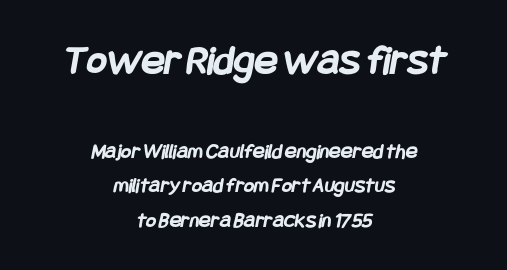
The image shows 43 px semibold, condensed sans-serif type; set centered, normal line spacing (1.57x), normal letter spacing, not underlined; the first (top) block is 1.95x larger; low stroke contrast and a large x-height.
